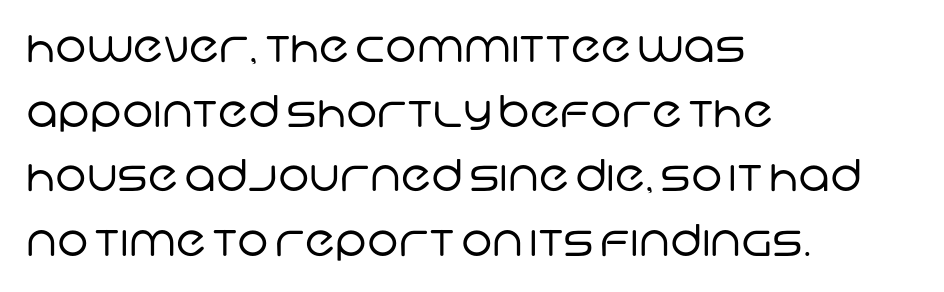
The image shows 44 px regular-weight sans-serif type; set left-aligned, normal line spacing (1.47x), normal letter spacing, not underlined; low stroke contrast and a large x-height.
